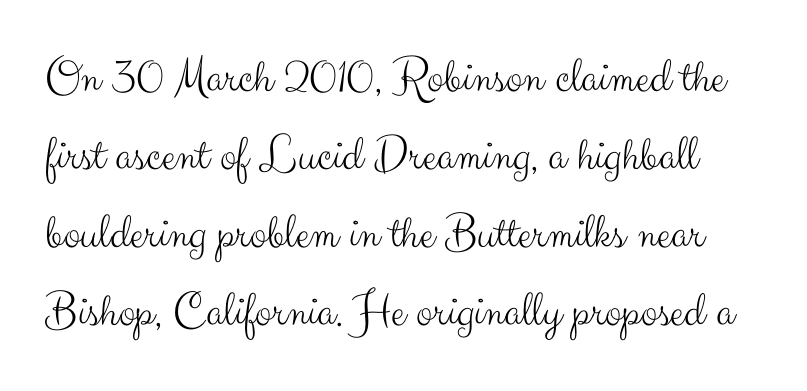
Q: Is the text bold? A: No.
Q: Is the text italic (slanted)? A: Yes.
Q: Is the typeface a serif or a sans-serif typeface? A: Sans-serif.
Q: Is the text underlined? A: No.
Q: Is the spacing between letters normal or unusually wide? A: Normal.
Q: Is the spacing between lines tight, normal or loose? A: Normal.
Q: Width (condensed, normal, or wide)? A: Normal.
Q: Stroke contrast? A: Medium.
Q: x-height? A: Small.
Q: Monospaced? A: No.
